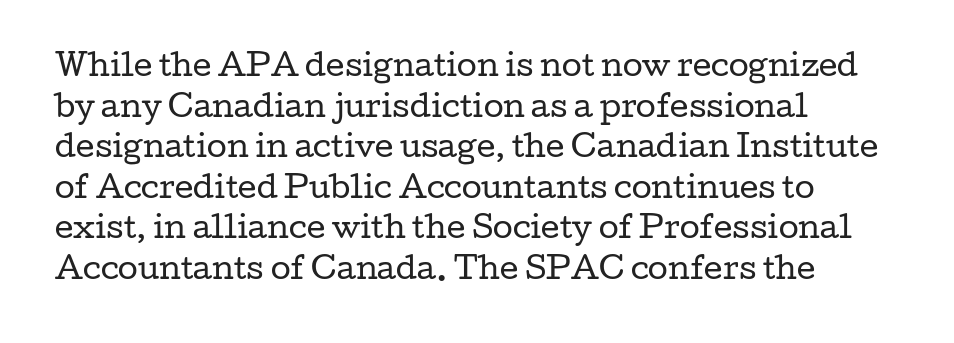
The designer went with a serif here, giving each stem small feet. Here the designer chose a conventional face with non-uniform glyph widths. Just letters on the line, the space beneath them empty. Unbolded letterforms with no extra heft. Is there much room between lines? A standard amount, neither cramped nor airy.
